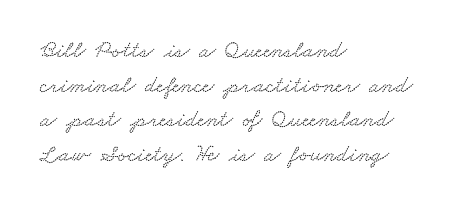
{"underline": "no", "align": "left", "line_spacing": "normal", "line_spacing_ratio": 1.44, "letter_spacing": "normal", "letter_spacing_em": 0.0, "glyph_px": 24}
